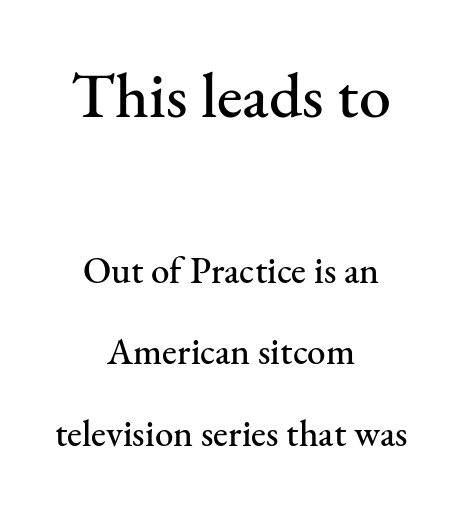
The image shows 64 px serif type, upright; set centered, loose line spacing (2.21x), normal letter spacing, not underlined; the first (top) block is 1.73x larger; medium stroke contrast and a small x-height.
